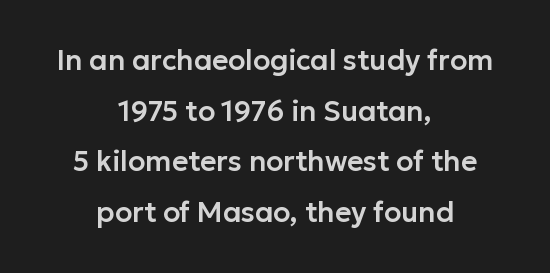
The image shows 28 px sans-serif type, upright; set centered, line spacing 1.81x, normal letter spacing, not underlined; low stroke contrast and a medium x-height.
